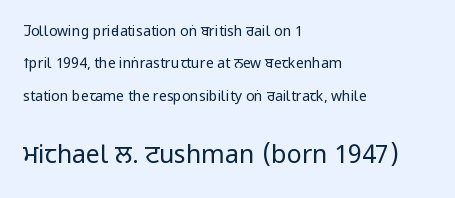
The image shows 25 px text type, upright; set left-aligned, loose line spacing (2.31x), normal letter spacing, not underlined; the second (bottom) block is 1.79x larger.
